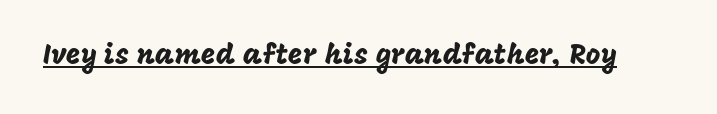
Q: Is the text italic (slanted)? A: Yes.
Q: Is the typeface a serif or a sans-serif typeface? A: Sans-serif.
Q: Is the text underlined? A: Yes.
Q: Is the spacing between letters normal or unusually wide? A: Normal.
Q: Width (condensed, normal, or wide)? A: Normal.
Q: Stroke contrast? A: Low.
Q: x-height? A: Large.
Q: Monospaced? A: No.
